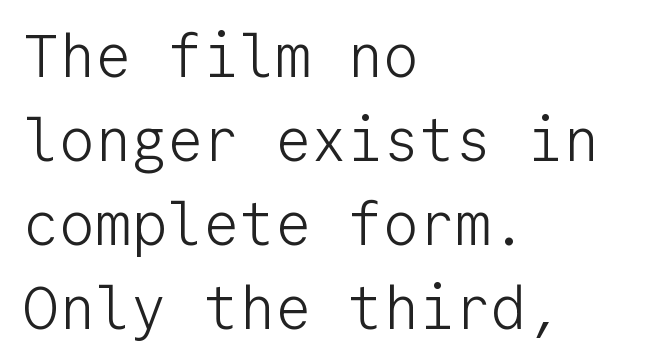
The image shows 60 px light sans-serif type, upright, monospaced; set left-aligned, normal line spacing (1.4x), normal letter spacing, not underlined; low stroke contrast and a medium x-height.
